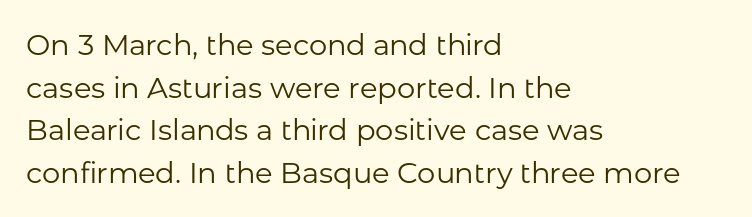
The specimen omits any rule beneath the text block's lines. This is sans-serif lettering, the kind often seen on screens and signage. Horizontally, the lines are justified to the leading edge only. Evenly set lines give the paragraph a standard silhouette. The specimen reads as upright at a glance. Stroke mass is kept to a normal reading level or below.
